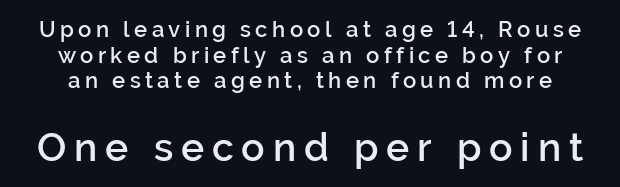
The image shows 39 px semibold sans-serif type, upright; set line spacing 1.16x, unusually wide letter spacing (+0.2 em), not underlined; the second (bottom) block is 1.77x larger; low stroke contrast and a medium x-height.
